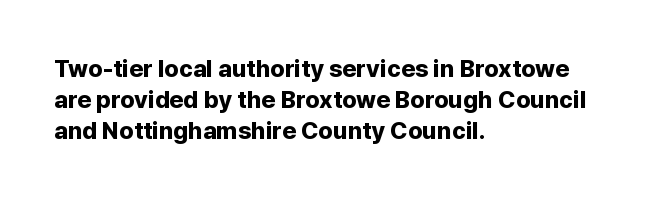
{"italic": "no", "bold": "yes", "underline": "no", "align": "left", "line_spacing": "normal", "line_spacing_ratio": 1.3, "letter_spacing": "normal", "letter_spacing_em": 0.0, "glyph_px": 24}
